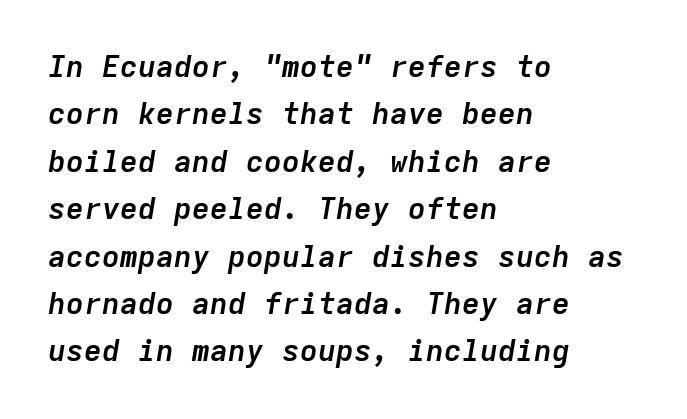
The image shows 30 px semibold type, italic (leaning right), monospaced; set left-aligned, normal line spacing (1.58x), normal letter spacing, not underlined; low stroke contrast and a medium x-height.
